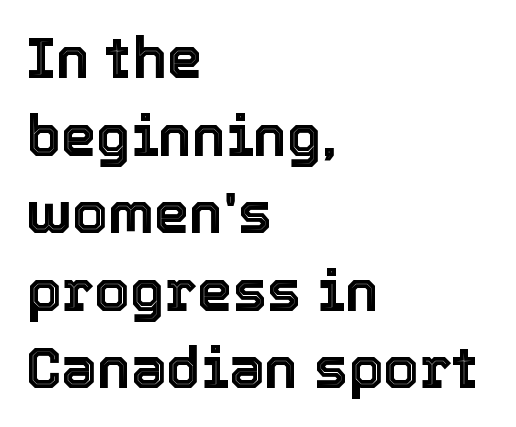
Compared with typical body copy, the letter spacing here is the same. Posture: straight, roman, zero tilt. A typesetter would call this leading conventional body-copy spacing. Compared with a centered layout, this one pins lines to the left instead.
